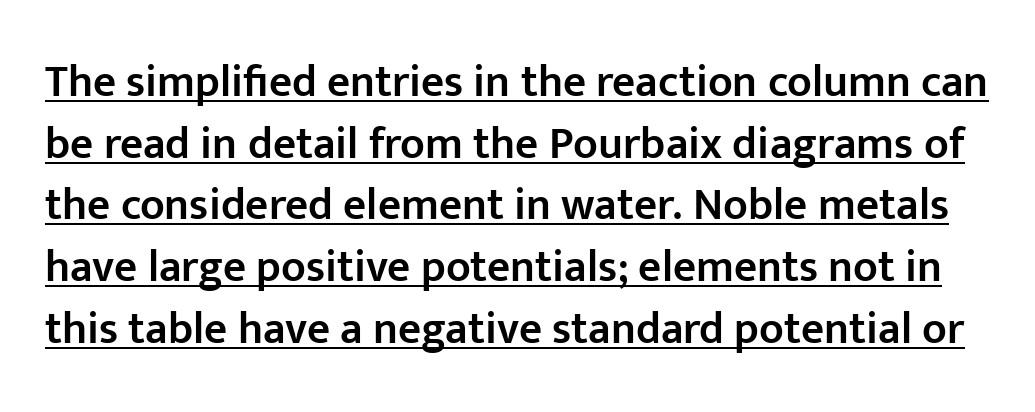
Q: Is the text bold? A: Semi-bold.
Q: Is the text italic (slanted)? A: No, it is upright.
Q: Is the typeface a serif or a sans-serif typeface? A: Sans-serif.
Q: Is the text underlined? A: Yes.
Q: Is the spacing between letters normal or unusually wide? A: Normal.
Q: Is the spacing between lines tight, normal or loose? A: Normal.
Q: Width (condensed, normal, or wide)? A: Normal.
Q: Stroke contrast? A: Low.
Q: x-height? A: Medium.
Q: Monospaced? A: No.
